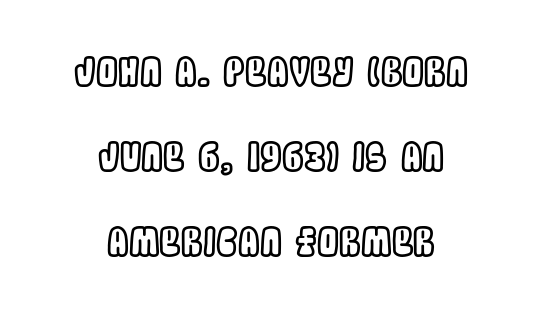
{"italic": "no", "width": "condensed", "x_height": "large", "monospaced": "no", "underline": "no", "align": "center", "line_spacing": "loose", "line_spacing_ratio": 2.18, "letter_spacing": "normal", "letter_spacing_em": 0.0, "glyph_px": 39}
